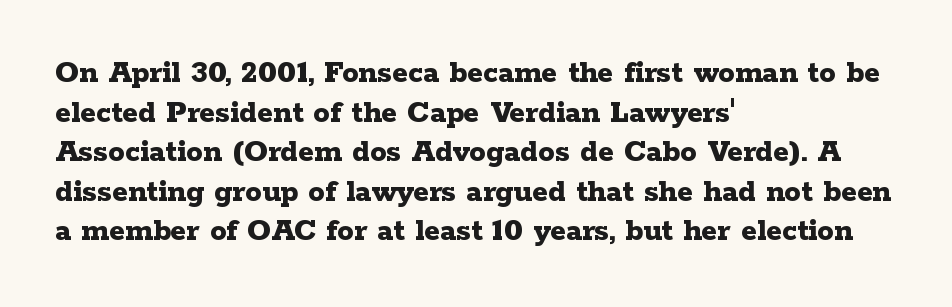
Regarding serifs, this sample has them. Upright lettering throughout. The setting favours the left margin, as ordinary paragraphs usually do. A full-strength bold gives these letters their thick strokes. Beneath every word, the page is bare. You could not count columns in this text — the font is proportionally spaced.
